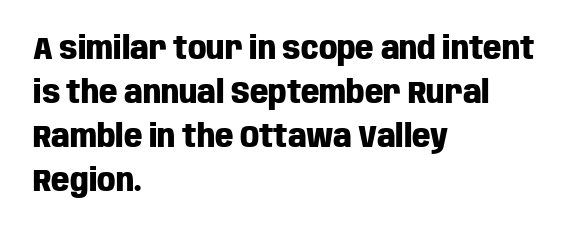
{"serif": "no", "italic": "no", "bold": "yes", "weight": "heavy", "width": "condensed", "stroke_contrast": "low", "x_height": "large", "monospaced": "no", "underline": "no", "align": "left", "line_spacing": "normal", "line_spacing_ratio": 1.37, "letter_spacing": "normal", "letter_spacing_em": 0.0, "glyph_px": 32}
